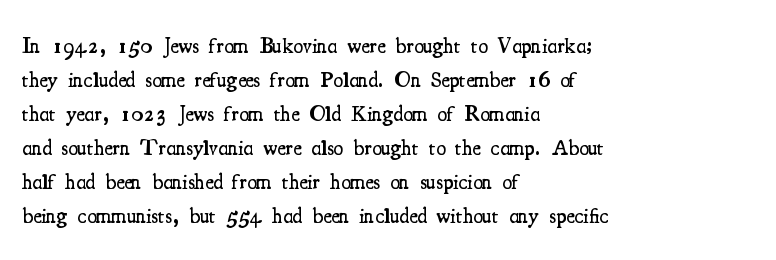
Students, note that the glyphs here touch the page at normal intervals. The line-height multiplier appears to be the usual default. Horizontal alignment here is leftward, the default for most running prose. Descenders are the only things crossing below the line. A bit beefed up — I'd call it semibold rather than bold. You can tell it's not italic because the verticals are truly vertical.
